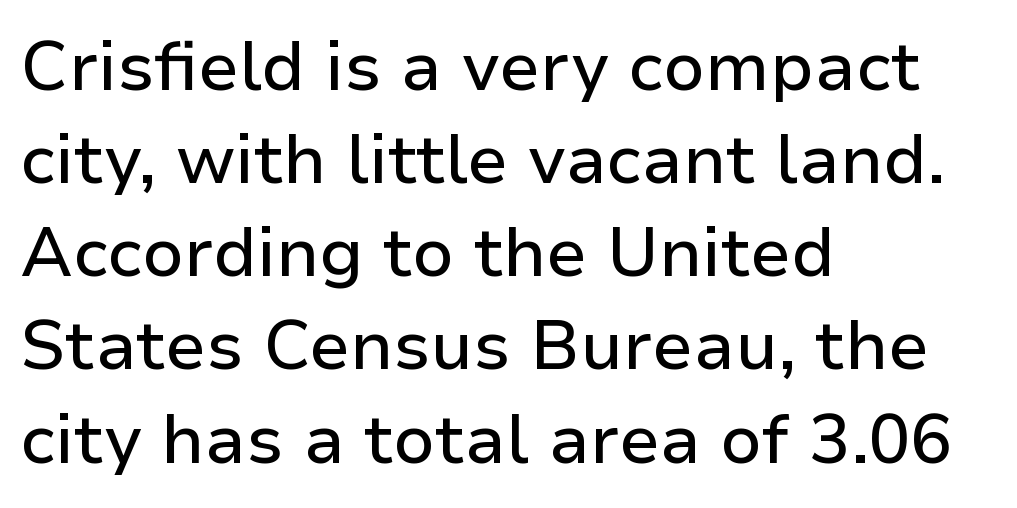
Observe the absence of serifs on each vertical stroke in this sample. Is there any slant? The stems are plumb. Default kerning and tracking; the words read as compact shapes. No word sits above an underline. Visually the block forms a straight wall on the left and a jagged coastline on the right. You could not count columns in this text — the font is proportionally spaced.
